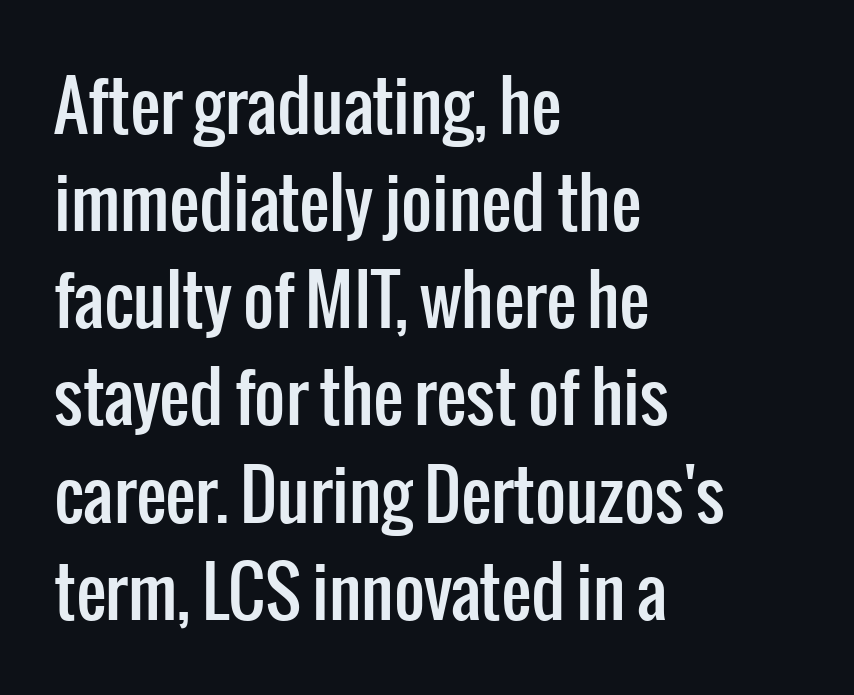
{"serif": "no", "italic": "no", "width": "condensed", "stroke_contrast": "low", "x_height": "medium", "monospaced": "no", "underline": "no", "align": "left", "line_spacing": "normal", "line_spacing_ratio": 1.45, "letter_spacing": "normal", "letter_spacing_em": 0.0, "glyph_px": 67}
